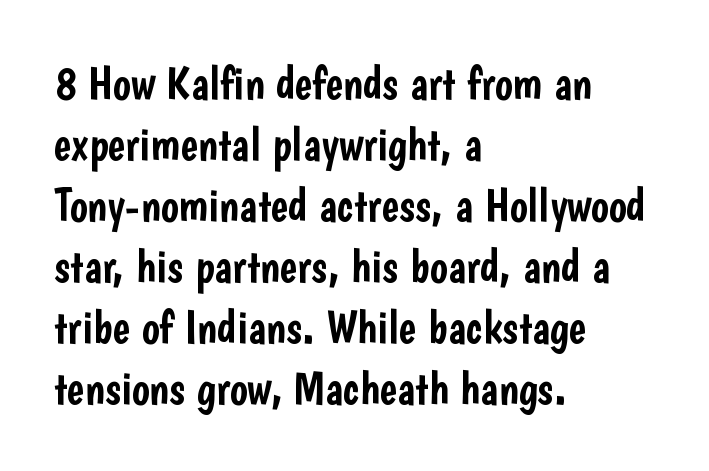
The image shows 47 px condensed sans-serif type, upright; set left-aligned, normal line spacing (1.3x), normal letter spacing, not underlined; low stroke contrast and a medium x-height.
